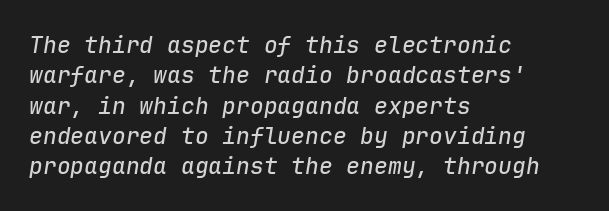
{"italic": "yes", "lean": "right", "slant_degrees": 9, "underline": "no", "align": "left", "line_spacing": "normal", "line_spacing_ratio": 1.32, "letter_spacing": "normal", "letter_spacing_em": 0.0, "glyph_px": 23}
